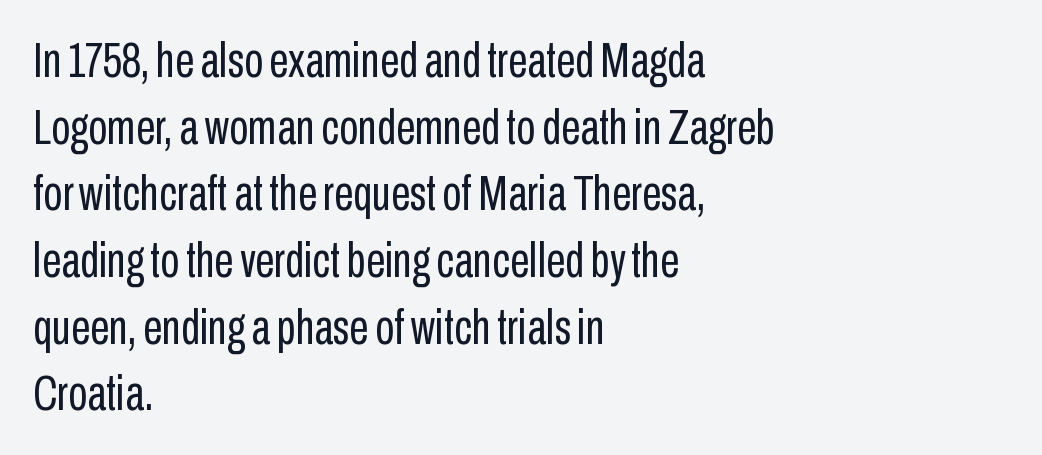
{"serif": "no", "italic": "no", "bold": "no", "weight": "regular", "width": "condensed", "stroke_contrast": "low", "x_height": "medium", "monospaced": "no", "underline": "no", "align": "left", "line_spacing": "normal", "line_spacing_ratio": 1.36, "letter_spacing": "normal", "letter_spacing_em": 0.0, "glyph_px": 49}
